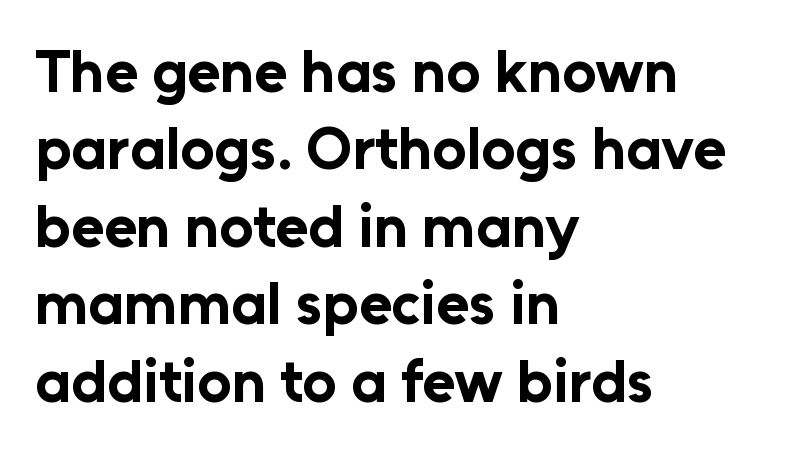
The image shows 60 px bold sans-serif type, upright; set left-aligned, normal line spacing (1.29x), normal letter spacing, not underlined; low stroke contrast and a medium x-height.
